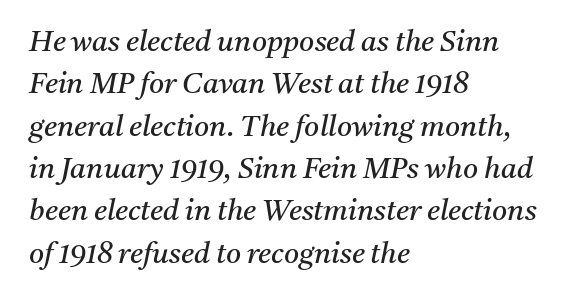
Q: Is the text bold? A: No.
Q: Is the text italic (slanted)? A: Yes, it leans right by about 11 degrees.
Q: Is the typeface a serif or a sans-serif typeface? A: Serif.
Q: Is the text underlined? A: No.
Q: How is the paragraph aligned? A: Left-aligned.
Q: Is the spacing between letters normal or unusually wide? A: Normal.
Q: Is the spacing between lines tight, normal or loose? A: Normal.
Q: Width (condensed, normal, or wide)? A: Normal.
Q: Stroke contrast? A: Medium.
Q: x-height? A: Medium.
Q: Monospaced? A: No.
